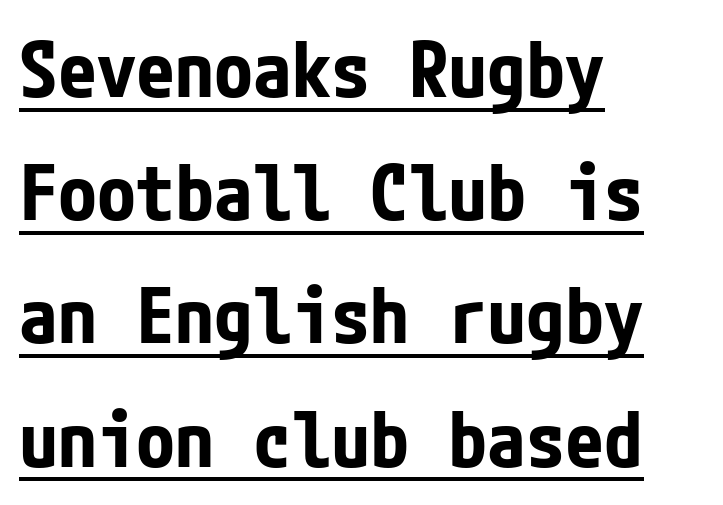
{"serif": "no", "italic": "no", "bold": "yes", "weight": "bold", "width": "condensed", "stroke_contrast": "low", "x_height": "medium", "underline": "yes", "align": "left", "line_spacing": "normal", "line_spacing_ratio": 1.58, "letter_spacing": "normal", "letter_spacing_em": 0.0, "glyph_px": 78}
